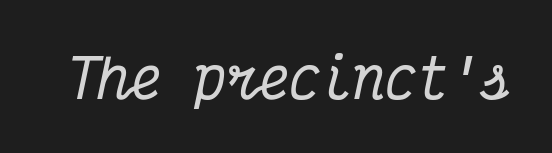
The image shows 53 px condensed serif type, italic (leaning right), monospaced; set normal letter spacing, not underlined; medium stroke contrast and a medium x-height.
